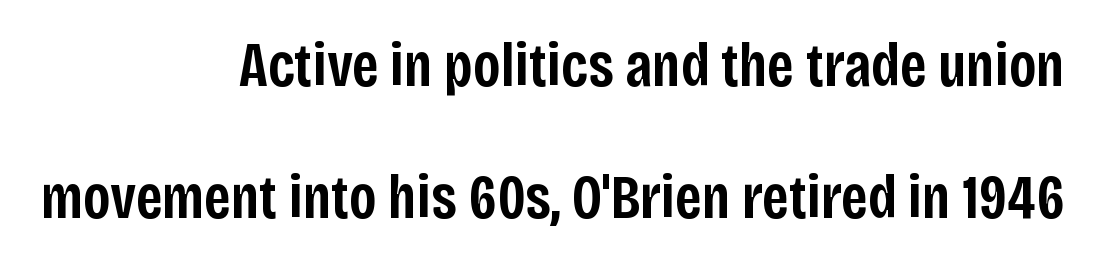
The image shows 62 px semibold, condensed sans-serif type, upright; set right-aligned, loose line spacing (2.13x), normal letter spacing, not underlined; low stroke contrast and a large x-height.
